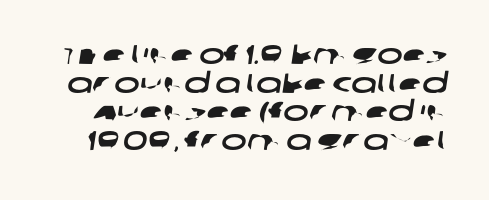
Q: Is the text underlined? A: No.
Q: Is the spacing between letters normal or unusually wide? A: Normal.
Q: Is the spacing between lines tight, normal or loose? A: Tight.
